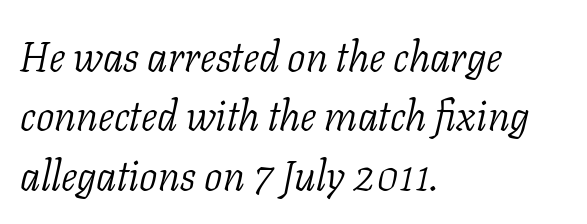
Q: Is the text bold? A: No.
Q: Is the text italic (slanted)? A: Yes, it leans right by about 11 degrees.
Q: Is the typeface a serif or a sans-serif typeface? A: Serif.
Q: Is the text underlined? A: No.
Q: How is the paragraph aligned? A: Left-aligned.
Q: Is the spacing between letters normal or unusually wide? A: Normal.
Q: Is the spacing between lines tight, normal or loose? A: Normal.
Q: Width (condensed, normal, or wide)? A: Normal.
Q: Stroke contrast? A: Low.
Q: x-height? A: Medium.
Q: Monospaced? A: No.
